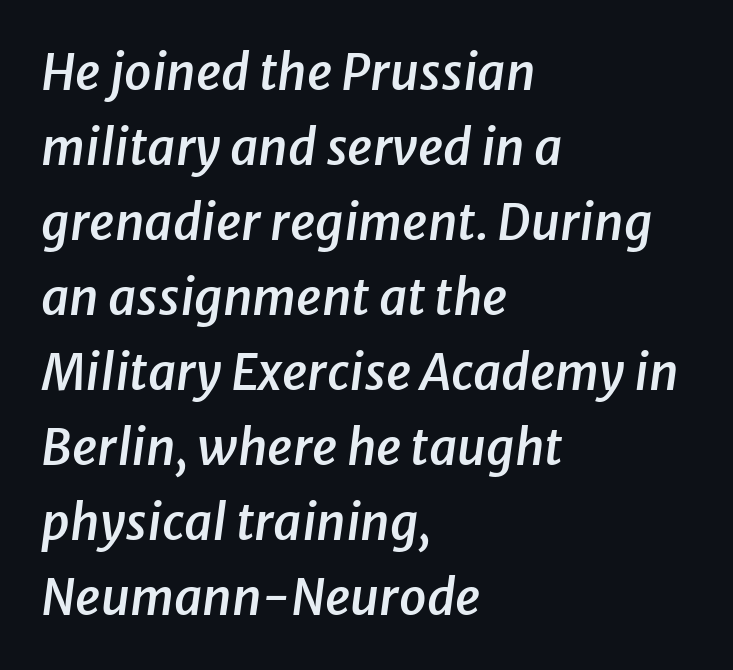
Q: Is the text bold? A: Semi-bold.
Q: Is the text italic (slanted)? A: Yes, it leans right by about 8 degrees.
Q: Is the text underlined? A: No.
Q: How is the paragraph aligned? A: Left-aligned.
Q: Is the spacing between letters normal or unusually wide? A: Normal.
Q: Is the spacing between lines tight, normal or loose? A: Normal.
Q: Width (condensed, normal, or wide)? A: Normal.
Q: Stroke contrast? A: Low.
Q: x-height? A: Medium.
Q: Monospaced? A: No.
